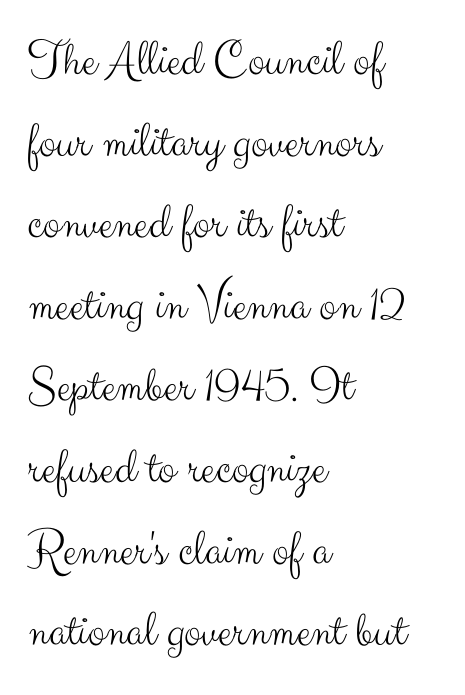
The image shows 51 px light sans-serif type; set left-aligned, normal line spacing (1.6x), normal letter spacing, not underlined; medium stroke contrast and a small x-height.
